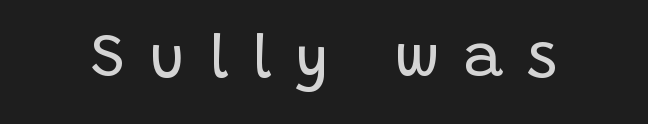
Q: Is the text bold? A: No.
Q: Is the text italic (slanted)? A: No, it is upright.
Q: Is the typeface a serif or a sans-serif typeface? A: Sans-serif.
Q: Is the text underlined? A: No.
Q: Is the spacing between letters normal or unusually wide? A: Unusually wide.
Q: Width (condensed, normal, or wide)? A: Normal.
Q: Stroke contrast? A: Low.
Q: x-height? A: Large.
Q: Monospaced? A: No.
